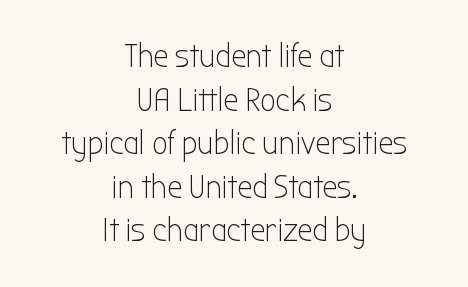
The image shows 34 px light, condensed sans-serif type, upright; set centered, normal line spacing (1.28x), normal letter spacing, not underlined; low stroke contrast and a medium x-height.
